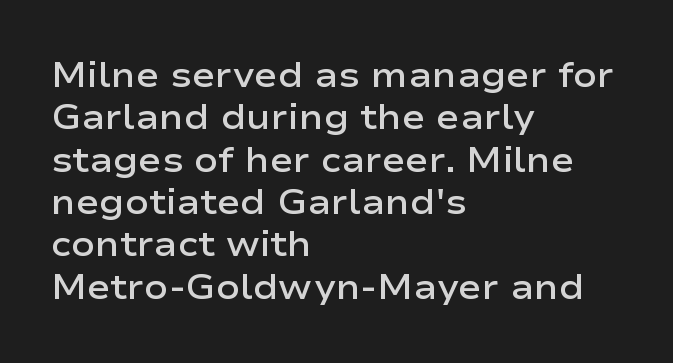
Q: Is the text bold? A: Semi-bold.
Q: Is the text italic (slanted)? A: No, it is upright.
Q: Is the typeface a serif or a sans-serif typeface? A: Sans-serif.
Q: Is the text underlined? A: No.
Q: How is the paragraph aligned? A: Left-aligned.
Q: Is the spacing between letters normal or unusually wide? A: Normal.
Q: Width (condensed, normal, or wide)? A: Wide.
Q: Stroke contrast? A: Low.
Q: x-height? A: Medium.
Q: Monospaced? A: No.
